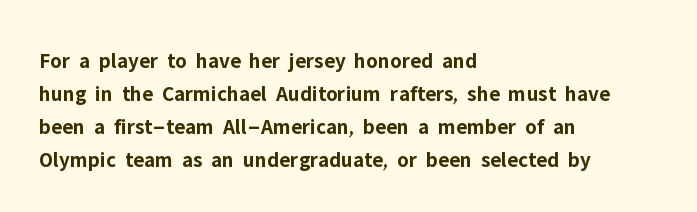
Q: Is the text bold? A: Yes.
Q: Is the text italic (slanted)? A: No, it is upright.
Q: Is the text underlined? A: No.
Q: How is the paragraph aligned? A: Left-aligned.
Q: Is the spacing between letters normal or unusually wide? A: Normal.
Q: Is the spacing between lines tight, normal or loose? A: Normal.
